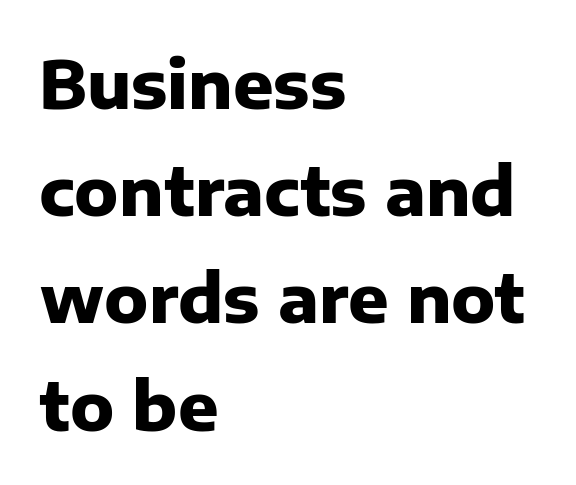
Unlike a traditional serif, this face leaves its strokes unadorned. Spacing between characters is what you'd get straight out of the box. Is there any slant? The stems are plumb. Normally led — the rows are evenly, conventionally spaced. Heft: maximum for text — a bold.
